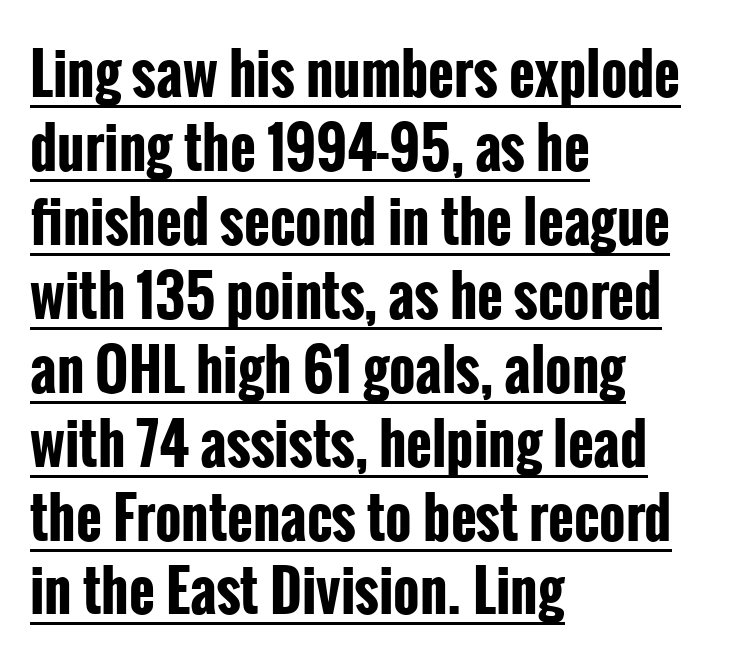
The image shows 56 px bold, condensed sans-serif type, upright; set left-aligned, normal line spacing (1.32x), normal letter spacing, underlined; low stroke contrast and a medium x-height.
